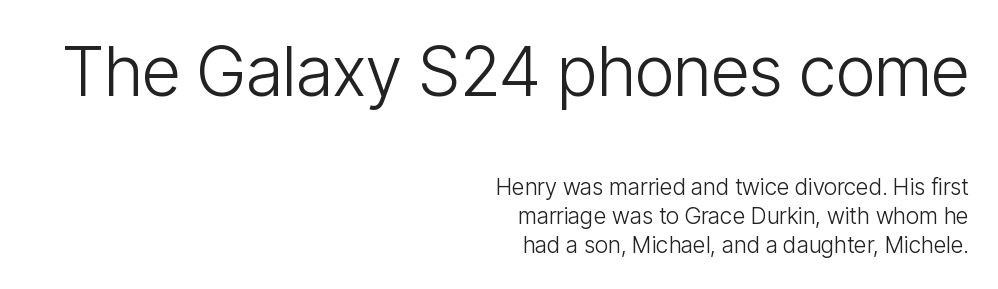
Ascenders rise straight up at ninety degrees. Tracking here is standard; glyphs follow each other at the usual distance. Each row of text sits above clean, open space. These lines are rendered in a variable-pitch font. This sample uses a sans-serif face.
